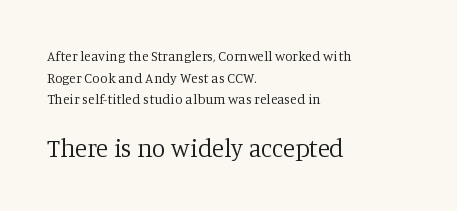
The image shows 25 px text type, upright; set left-aligned, normal line spacing (1.55x), normal letter spacing, not underlined; the second (bottom) block is 1.79x larger.
